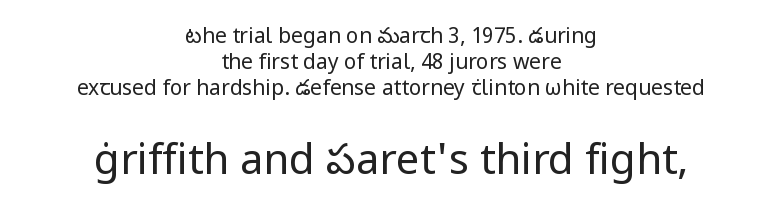
The image shows 42 px regular-weight sans-serif type, upright; set centered, line spacing 1.24x, normal letter spacing, not underlined; the second (bottom) block is 2.0x larger; low stroke contrast and a medium x-height.
